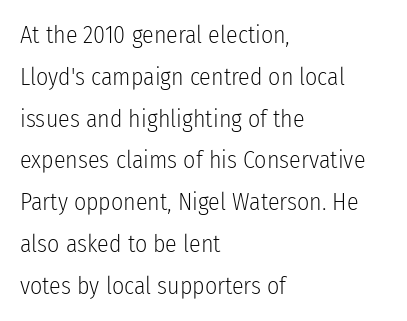
Q: Is the text bold? A: No.
Q: Is the text italic (slanted)? A: No, it is upright.
Q: Is the text underlined? A: No.
Q: How is the paragraph aligned? A: Left-aligned.
Q: Is the spacing between letters normal or unusually wide? A: Normal.
